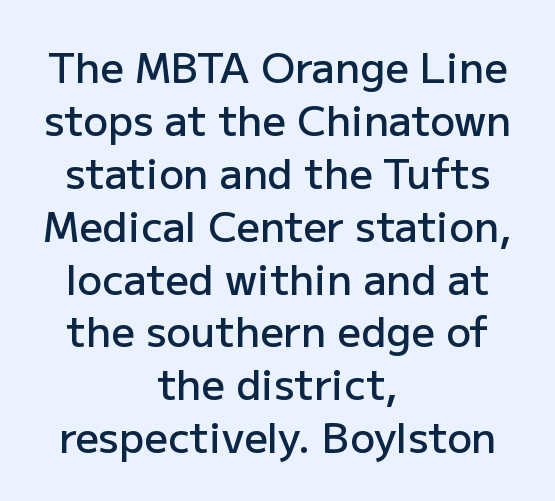
The image shows 41 px semibold sans-serif type, upright; set centered, normal line spacing (1.29x), normal letter spacing, not underlined; low stroke contrast and a medium x-height.
